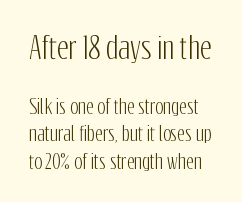
Q: Is the text italic (slanted)? A: No, it is upright.
Q: Is the typeface a serif or a sans-serif typeface? A: Sans-serif.
Q: Is the text underlined? A: No.
Q: Is the spacing between letters normal or unusually wide? A: Normal.
Q: Is the spacing between lines tight, normal or loose? A: Normal.
Q: Which block of text is set in a larger size, the first (top) or the second (bottom)? A: The first (top) one.
Q: Width (condensed, normal, or wide)? A: Condensed.
Q: Stroke contrast? A: Low.
Q: x-height? A: Medium.
Q: Monospaced? A: No.
